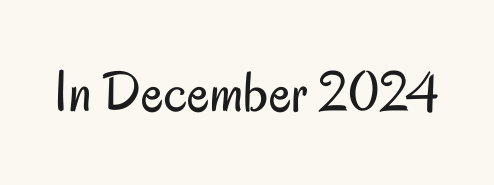
Q: Is the text bold? A: No.
Q: Is the text italic (slanted)? A: No, it is upright.
Q: Is the typeface a serif or a sans-serif typeface? A: Sans-serif.
Q: Is the text underlined? A: No.
Q: Is the spacing between letters normal or unusually wide? A: Normal.
Q: Width (condensed, normal, or wide)? A: Condensed.
Q: Stroke contrast? A: Low.
Q: x-height? A: Small.
Q: Monospaced? A: No.
